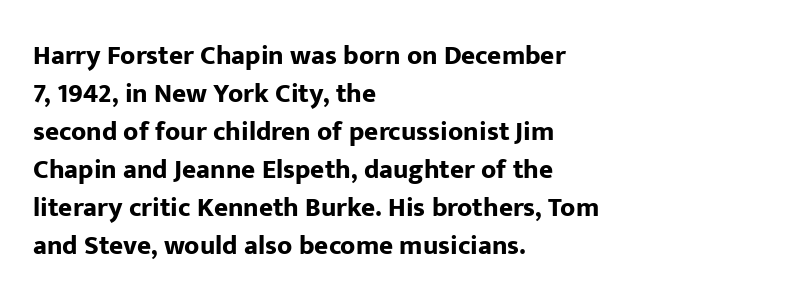
{"italic": "no", "bold": "yes", "underline": "no", "align": "left", "line_spacing": "normal", "line_spacing_ratio": 1.41, "letter_spacing": "normal", "letter_spacing_em": 0.0, "glyph_px": 27}
